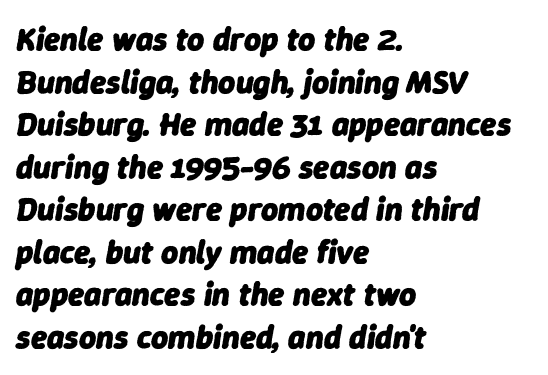
{"italic": "yes", "lean": "right", "slant_degrees": 9, "bold": "yes", "weight": "heavy", "width": "normal", "stroke_contrast": "low", "x_height": "medium", "monospaced": "no", "underline": "no", "align": "left", "line_spacing": "normal", "line_spacing_ratio": 1.29, "letter_spacing": "normal", "letter_spacing_em": 0.0, "glyph_px": 33}
